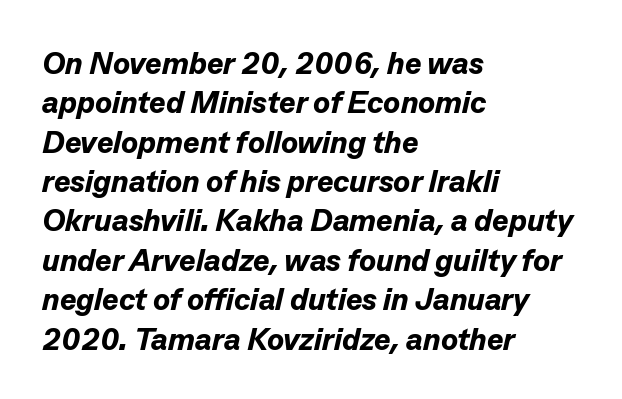
Q: Is the text bold? A: Yes.
Q: Is the text italic (slanted)? A: Yes, it leans right by about 13 degrees.
Q: Is the text underlined? A: No.
Q: How is the paragraph aligned? A: Left-aligned.
Q: Is the spacing between letters normal or unusually wide? A: Normal.
Q: Is the spacing between lines tight, normal or loose? A: Normal.
Q: Width (condensed, normal, or wide)? A: Normal.
Q: Stroke contrast? A: Low.
Q: x-height? A: Medium.
Q: Monospaced? A: No.
